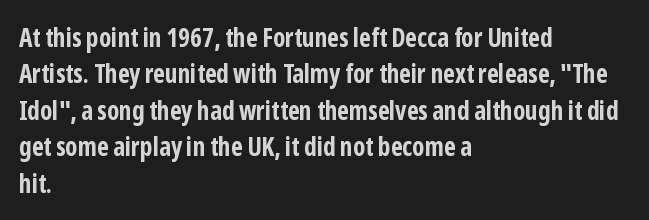
The image shows 26 px bold type, upright; set left-aligned, normal line spacing (1.4x), normal letter spacing, not underlined.
